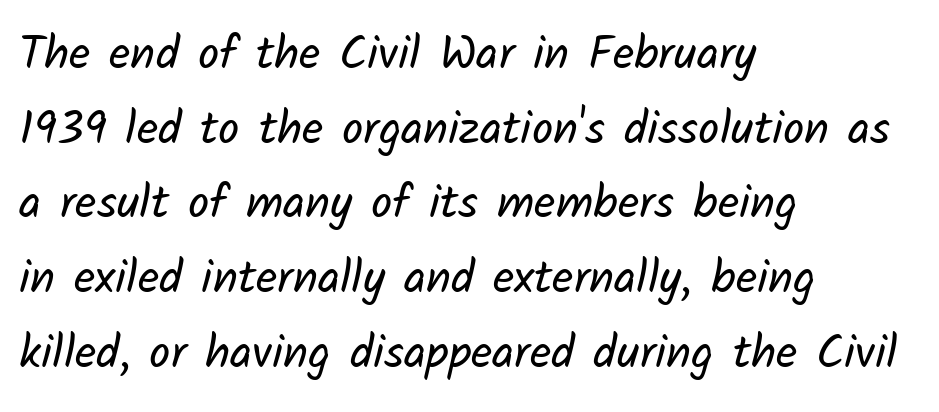
No letter is thick-stroked: the sample isn't bold. Only glyphs here, with clear space below each row. Nothing sits at the stroke ends, so this counts as sans-serif. Words appear dense and cohesive because spacing is normal. Each letter keeps its own natural width here, so spacing adapts to shape. Line spacing here is normal.
